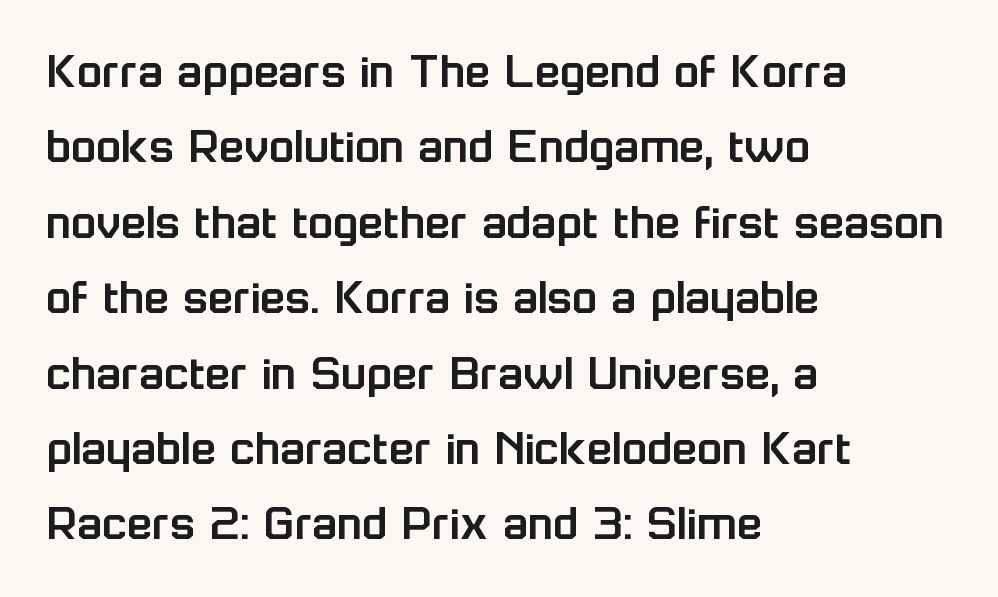
{"serif": "no", "italic": "no", "width": "normal", "stroke_contrast": "low", "x_height": "medium", "monospaced": "no", "underline": "no", "align": "left", "line_spacing": "normal", "line_spacing_ratio": 1.45, "letter_spacing": "normal", "letter_spacing_em": 0.0, "glyph_px": 52}
